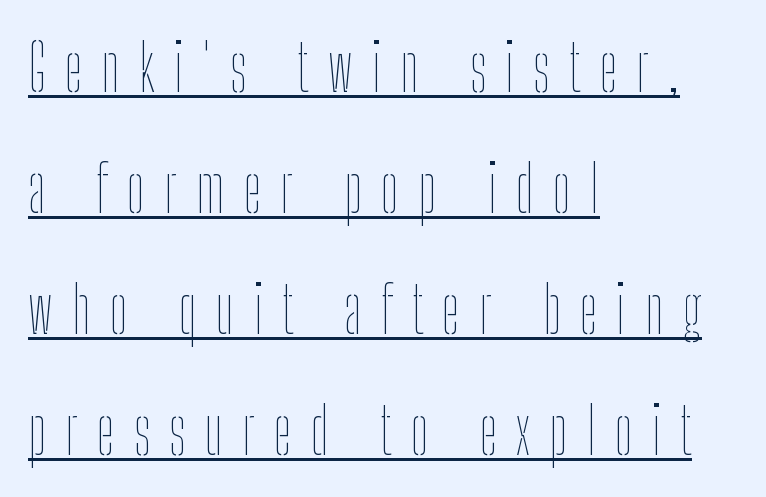
The image shows 64 px thin, condensed type, upright; set left-aligned, line spacing 1.89x, unusually wide letter spacing (+0.3 em), underlined; low stroke contrast and a medium x-height.
